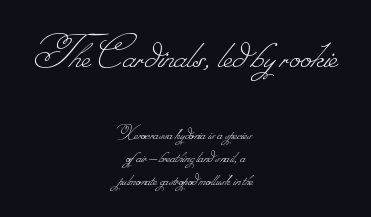
{"bold": "no", "weight": "thin", "width": "normal", "stroke_contrast": "low", "monospaced": "no", "underline": "no", "align": "center", "line_spacing": "tight", "line_spacing_ratio": 1.14, "letter_spacing": "normal", "letter_spacing_em": 0.0, "larger_block": "first", "size_ratio": 2.5, "glyph_px": 50}
